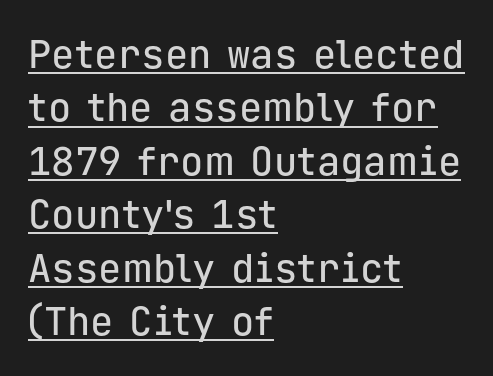
A typesetter would label this face a sans. The face used here is rendered with its standard letterfit. Does the copy run flush right? No — it runs flush left. This block has exactly the height ordinary leading produces.
